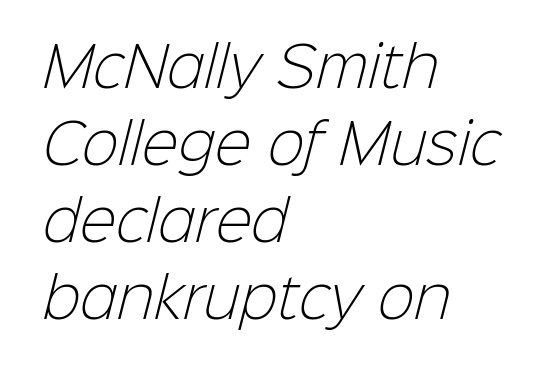
The image shows 55 px light sans-serif type; set left-aligned, normal line spacing (1.4x), normal letter spacing, not underlined; low stroke contrast and a medium x-height.
